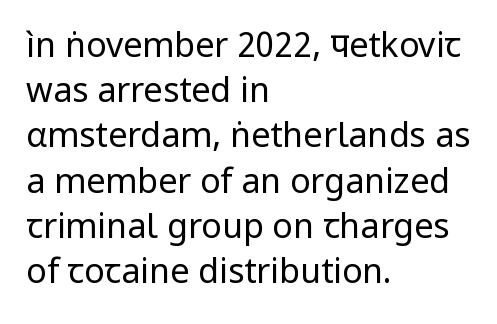
The image shows 34 px regular-weight sans-serif type, upright; set left-aligned, normal line spacing (1.33x), normal letter spacing, not underlined; low stroke contrast and a medium x-height.
